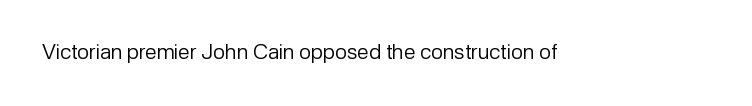
{"italic": "no", "bold": "no", "underline": "no", "letter_spacing": "normal", "letter_spacing_em": 0.0, "glyph_px": 21}
